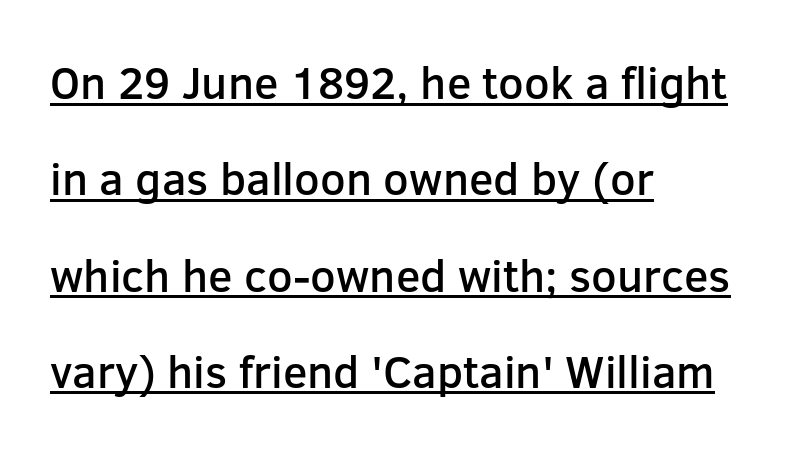
The image shows 45 px semibold sans-serif type, upright; set left-aligned, loose line spacing (2.14x), normal letter spacing, underlined; low stroke contrast and a medium x-height.
